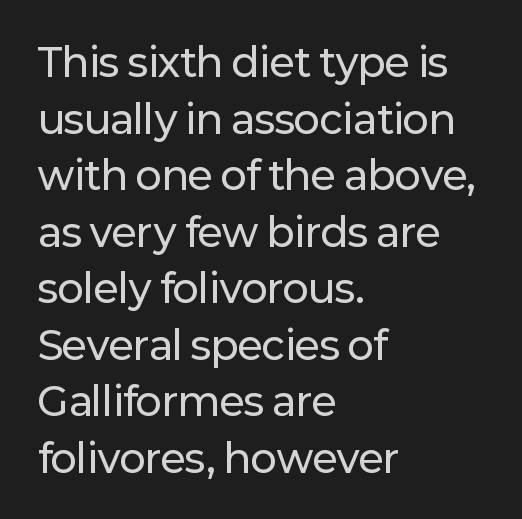
The glyphs are unaccompanied by any horizontal stroke below them. The tracking reads as untouched default to a designer's eye. Is this a sans? Yes — the strokes have no serifs. Think of a printed novel: that variable character pitch is what you see here. The typesetter chose a ragged-right arrangement here.
